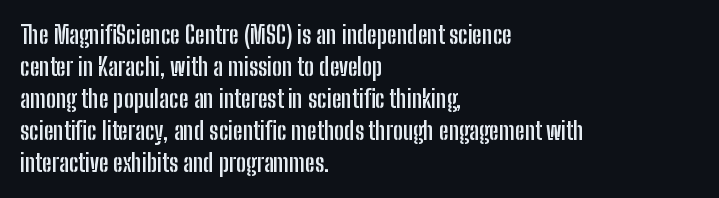
How are the letters spaced? Ordinarily, with no added tracking. Left-aligned paragraph, ragged on the right. The rows are spaced the way most documents space them. The glyphs are unaccompanied by any horizontal stroke below them. Weight check: bold — yes, fully. Ordinary non-slanted type is in use.
